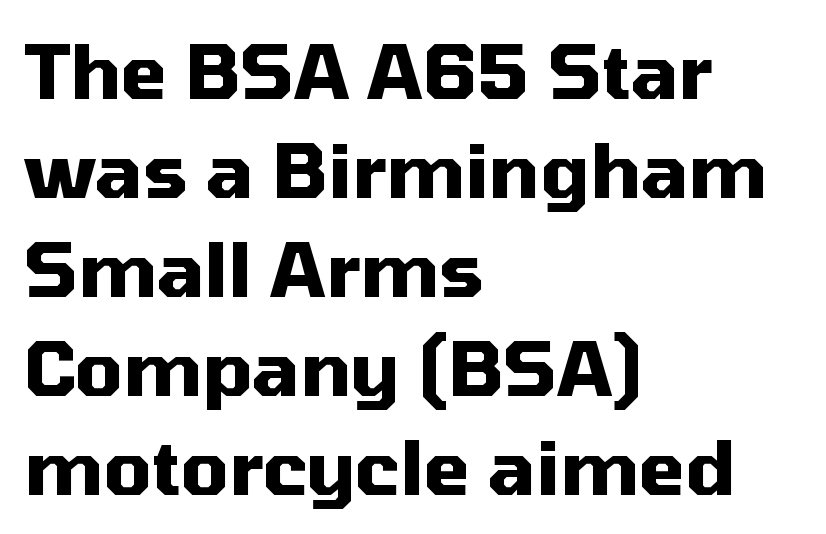
{"serif": "no", "italic": "no", "bold": "yes", "weight": "heavy", "width": "normal", "stroke_contrast": "medium", "x_height": "medium", "monospaced": "no", "underline": "no", "align": "left", "line_spacing": "normal", "line_spacing_ratio": 1.32, "letter_spacing": "normal", "letter_spacing_em": 0.0, "glyph_px": 75}
